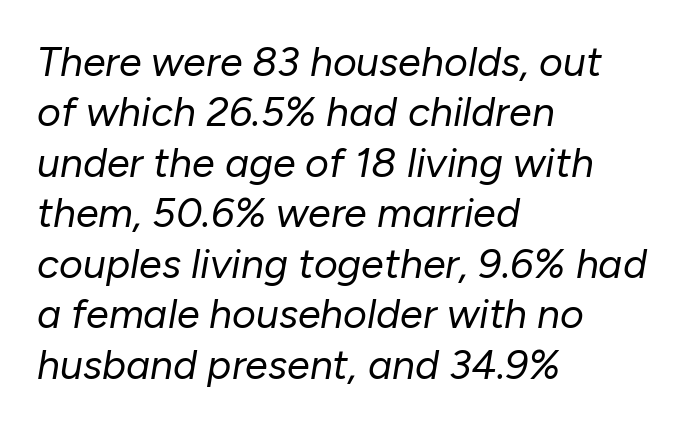
Q: Is the text bold? A: No.
Q: Is the text italic (slanted)? A: Yes, it leans right by about 10 degrees.
Q: Is the text underlined? A: No.
Q: How is the paragraph aligned? A: Left-aligned.
Q: Is the spacing between letters normal or unusually wide? A: Normal.
Q: Width (condensed, normal, or wide)? A: Normal.
Q: Stroke contrast? A: Low.
Q: x-height? A: Medium.
Q: Monospaced? A: No.
